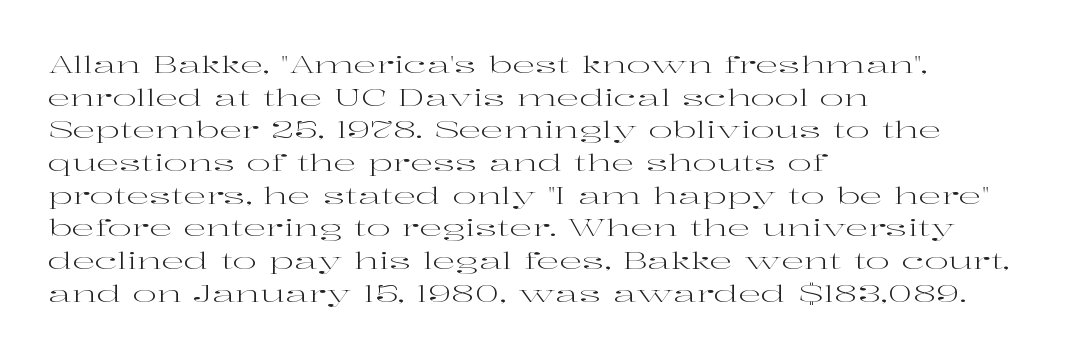
{"italic": "no", "bold": "no", "underline": "no", "align": "left", "line_spacing": "normal", "line_spacing_ratio": 1.42, "letter_spacing": "normal", "letter_spacing_em": 0.0, "glyph_px": 23}
